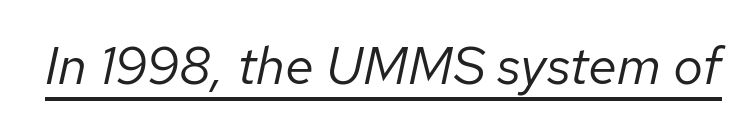
Q: Is the text bold? A: No.
Q: Is the text italic (slanted)? A: Yes, it leans right by about 12 degrees.
Q: Is the text underlined? A: Yes.
Q: Is the spacing between letters normal or unusually wide? A: Normal.
Q: Width (condensed, normal, or wide)? A: Normal.
Q: Stroke contrast? A: Low.
Q: x-height? A: Medium.
Q: Monospaced? A: No.
